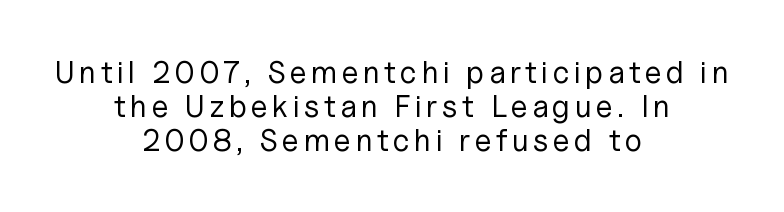
Q: Is the text bold? A: No.
Q: Is the text italic (slanted)? A: No, it is upright.
Q: Is the typeface a serif or a sans-serif typeface? A: Sans-serif.
Q: Is the text underlined? A: No.
Q: How is the paragraph aligned? A: Centered.
Q: Is the spacing between lines tight, normal or loose? A: Tight.
Q: Width (condensed, normal, or wide)? A: Normal.
Q: Stroke contrast? A: Low.
Q: x-height? A: Medium.
Q: Monospaced? A: No.
